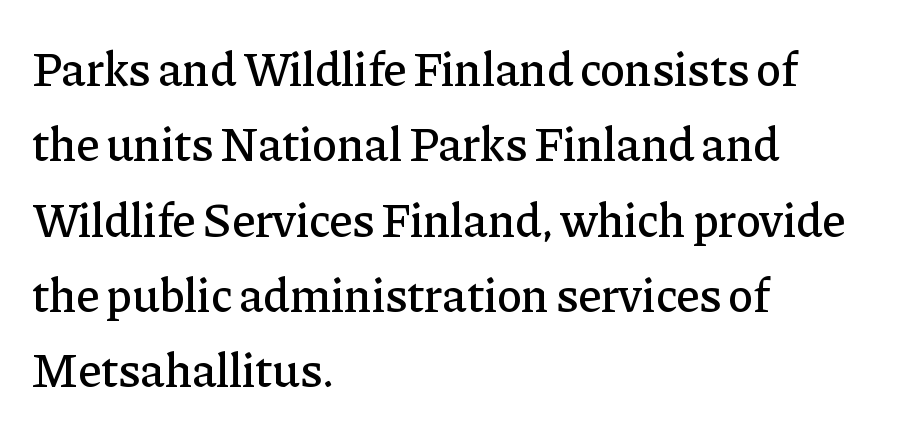
Think of a printed novel: that variable character pitch is what you see here. Leftover space on each line is placed entirely after the last word. The rendering shows small feet on the letterforms — a serif design. Check under the words: just untouched page. The lines sit at an ordinary, default distance from one another. The type sits square on the baseline with zero lean.
